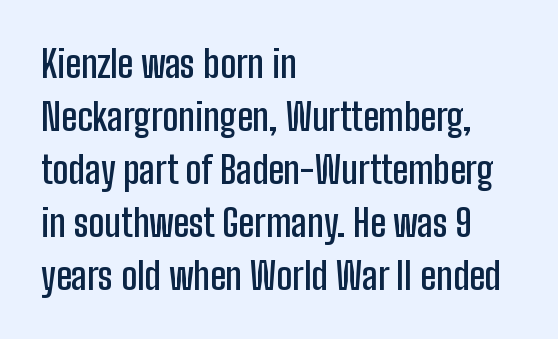
{"serif": "no", "italic": "no", "bold": "semi", "weight": "semibold", "width": "condensed", "stroke_contrast": "low", "x_height": "medium", "monospaced": "no", "underline": "no", "align": "left", "line_spacing": "normal", "line_spacing_ratio": 1.43, "letter_spacing": "normal", "letter_spacing_em": 0.0, "glyph_px": 37}
